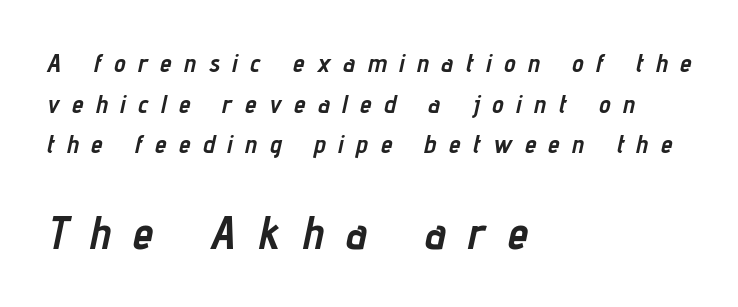
The face used here has the dense, thick strokes of a bold. Character widths vary here, with narrow letters taking less room than wide ones. A classic flush-left, rag-right setting is used for this passage. Here the second block reads like a headline and the first like body copy. Line spacing here is normal. In terms of posture, this sample is oblique.
